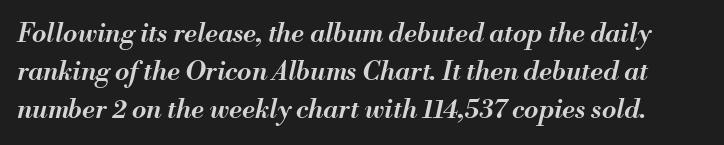
Q: Is the text bold? A: Semi-bold.
Q: Is the text italic (slanted)? A: Yes, it leans right by about 13 degrees.
Q: Is the text underlined? A: No.
Q: Is the spacing between letters normal or unusually wide? A: Normal.
Q: Is the spacing between lines tight, normal or loose? A: Normal.
